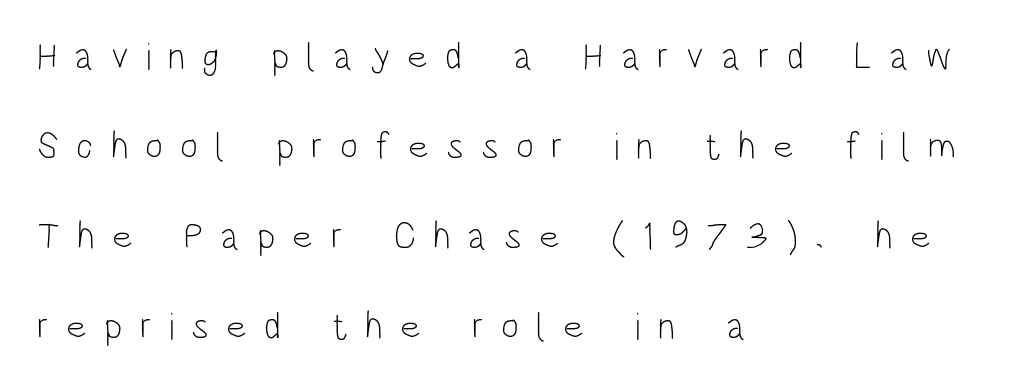
{"serif": "no", "italic": "no", "bold": "no", "weight": "light", "width": "condensed", "stroke_contrast": "low", "x_height": "large", "monospaced": "no", "underline": "no", "align": "left", "line_spacing": "loose", "line_spacing_ratio": 2.37, "letter_spacing": "wide", "letter_spacing_em": 0.45, "glyph_px": 38}
